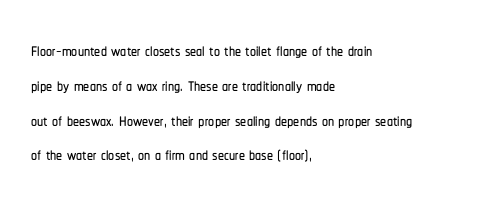
Q: Is the text italic (slanted)? A: No, it is upright.
Q: Is the text underlined? A: No.
Q: How is the paragraph aligned? A: Left-aligned.
Q: Is the spacing between letters normal or unusually wide? A: Normal.
Q: Is the spacing between lines tight, normal or loose? A: Normal.
